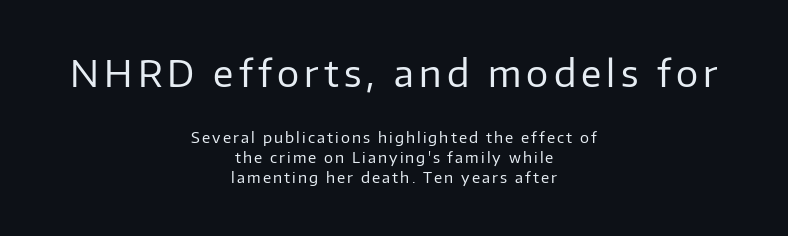
Q: Is the text bold? A: No.
Q: Is the text italic (slanted)? A: No, it is upright.
Q: Is the typeface a serif or a sans-serif typeface? A: Sans-serif.
Q: Is the text underlined? A: No.
Q: How is the paragraph aligned? A: Centered.
Q: Is the spacing between lines tight, normal or loose? A: Normal.
Q: Which block of text is set in a larger size, the first (top) or the second (bottom)? A: The first (top) one.
Q: Width (condensed, normal, or wide)? A: Normal.
Q: Stroke contrast? A: Low.
Q: x-height? A: Medium.
Q: Monospaced? A: No.
